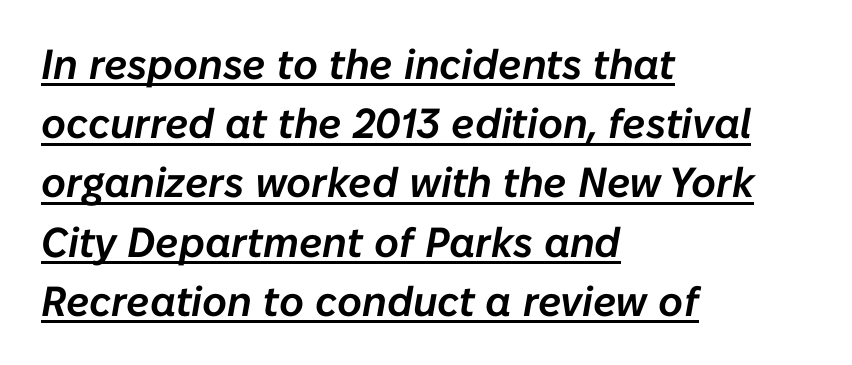
{"italic": "yes", "lean": "right", "slant_degrees": 10, "width": "normal", "stroke_contrast": "low", "x_height": "medium", "monospaced": "no", "underline": "yes", "align": "left", "line_spacing": "normal", "line_spacing_ratio": 1.41, "letter_spacing": "normal", "letter_spacing_em": 0.0, "glyph_px": 42}
